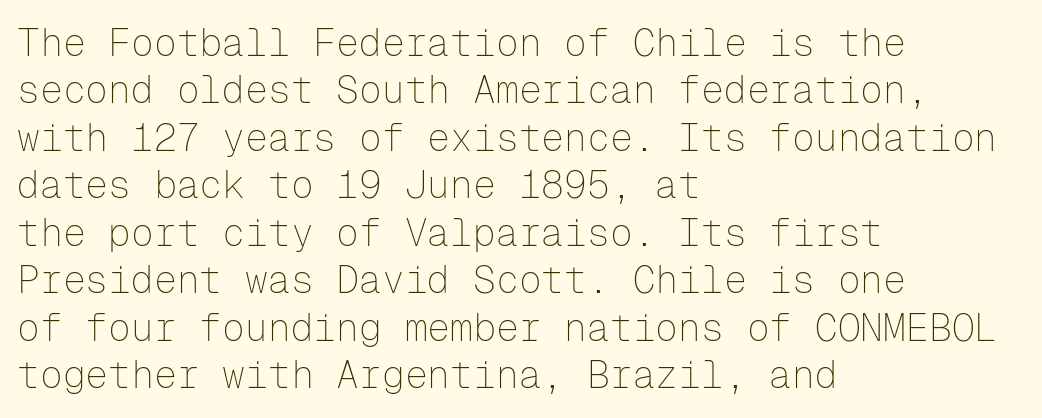
Q: Is the text bold? A: No.
Q: Is the text italic (slanted)? A: No, it is upright.
Q: Is the typeface a serif or a sans-serif typeface? A: Sans-serif.
Q: Is the text underlined? A: No.
Q: How is the paragraph aligned? A: Left-aligned.
Q: Is the spacing between letters normal or unusually wide? A: Normal.
Q: Is the spacing between lines tight, normal or loose? A: Normal.
Q: Width (condensed, normal, or wide)? A: Normal.
Q: Stroke contrast? A: Low.
Q: x-height? A: Medium.
Q: Monospaced? A: Yes.
